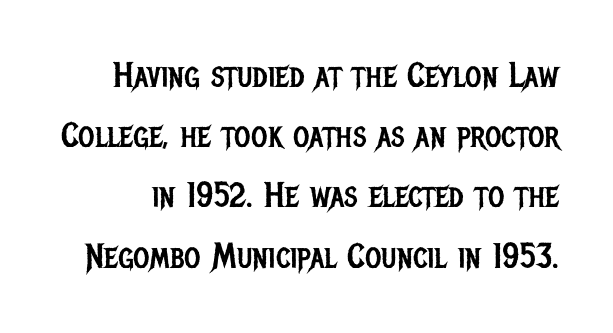
Q: Is the text bold? A: No.
Q: Is the text italic (slanted)? A: No, it is upright.
Q: Is the typeface a serif or a sans-serif typeface? A: Sans-serif.
Q: Is the text underlined? A: No.
Q: Is the spacing between letters normal or unusually wide? A: Normal.
Q: Width (condensed, normal, or wide)? A: Condensed.
Q: Stroke contrast? A: Low.
Q: x-height? A: Large.
Q: Monospaced? A: No.
